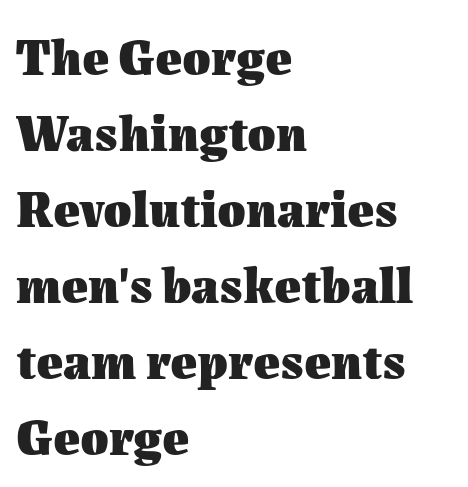
Chunky letters — that's bold for sure. A typesetter would call this proportional, since set widths differ per character. The space directly below the letters is spotless. Normally led — the rows are evenly, conventionally spaced.
